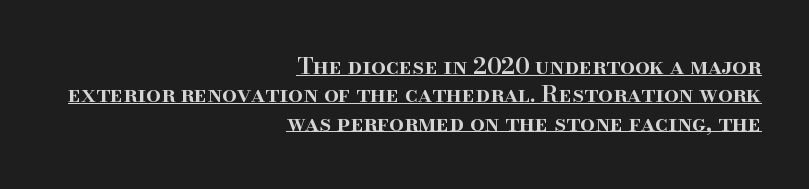
The letterforms sit shoulder to shoulder at normal distance. Does the copy run flush right? Yes — the right margin is perfectly even. The typography opts for an upright posture over an oblique one. This is the in-between weight designers call semibold or demi. Underline: present.
